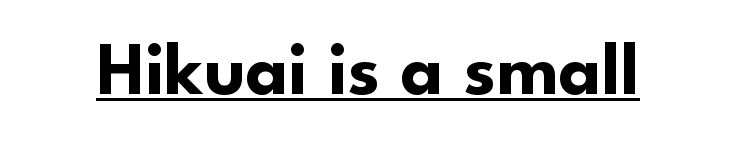
{"serif": "no", "italic": "no", "bold": "yes", "weight": "bold", "width": "normal", "stroke_contrast": "low", "x_height": "small", "monospaced": "no", "underline": "yes", "letter_spacing": "normal", "letter_spacing_em": 0.0, "glyph_px": 76}
